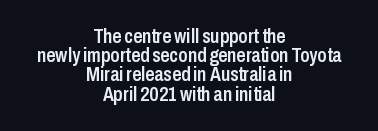
The image shows 20 px text type, upright; set centered, tight line spacing (0.96x), normal letter spacing, not underlined.
